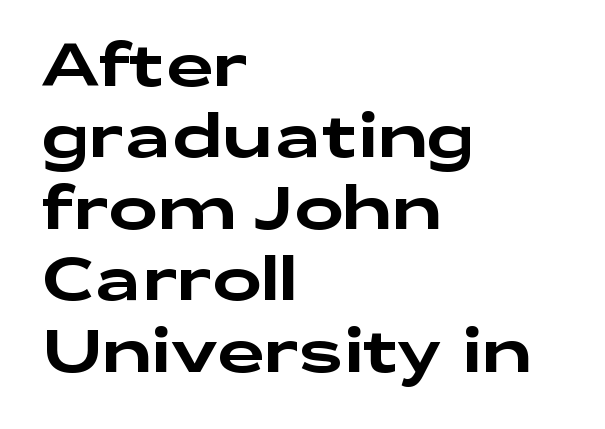
{"serif": "no", "italic": "no", "width": "wide", "stroke_contrast": "low", "x_height": "medium", "monospaced": "no", "underline": "no", "align": "left", "line_spacing_ratio": 1.21, "letter_spacing": "normal", "letter_spacing_em": 0.0, "glyph_px": 59}
